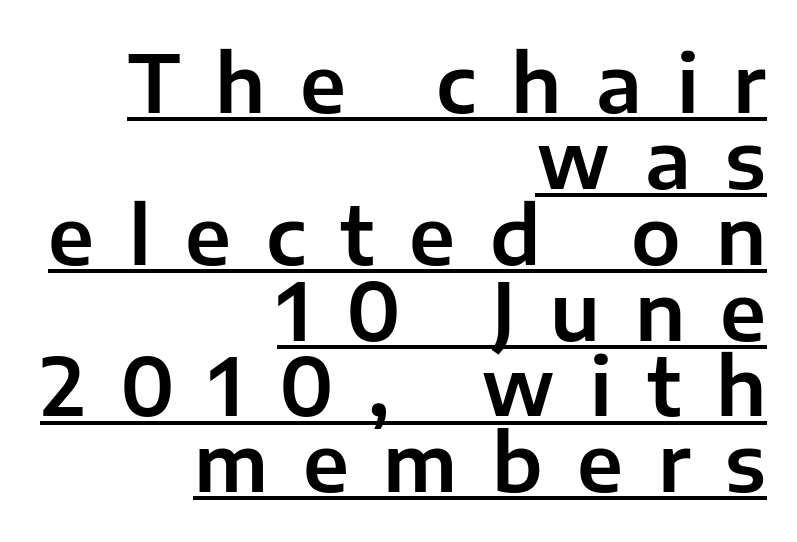
{"serif": "no", "italic": "no", "width": "normal", "stroke_contrast": "low", "x_height": "medium", "monospaced": "no", "underline": "yes", "align": "right", "line_spacing": "tight", "line_spacing_ratio": 0.96, "letter_spacing": "wide", "letter_spacing_em": 0.44, "glyph_px": 79}
